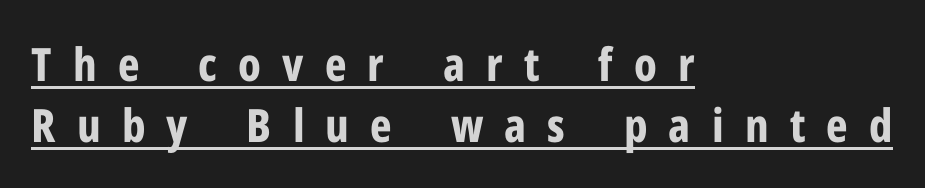
Q: Is the text bold? A: Yes.
Q: Is the text italic (slanted)? A: No, it is upright.
Q: Is the typeface a serif or a sans-serif typeface? A: Sans-serif.
Q: Is the text underlined? A: Yes.
Q: How is the paragraph aligned? A: Left-aligned.
Q: Is the spacing between letters normal or unusually wide? A: Unusually wide.
Q: Is the spacing between lines tight, normal or loose? A: Normal.
Q: Width (condensed, normal, or wide)? A: Condensed.
Q: Stroke contrast? A: Low.
Q: x-height? A: Medium.
Q: Monospaced? A: No.
